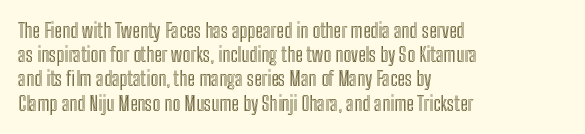
The image shows 20 px text type, upright; set left-aligned, line spacing 1.21x, normal letter spacing, not underlined.
